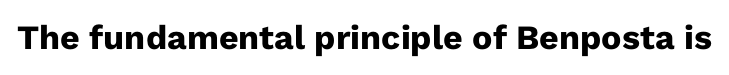
The image shows 34 px heavy sans-serif type, upright; set normal letter spacing, not underlined; low stroke contrast and a medium x-height.
